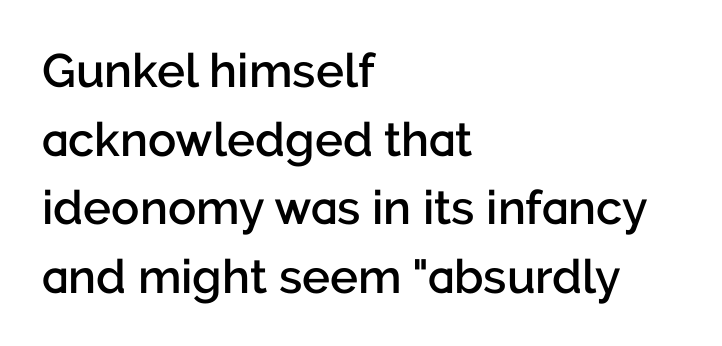
The rendering anchors every line to the left-hand side. This is sans-serif lettering, the kind often seen on screens and signage. If you measured baseline to baseline, you'd find a middling distance. This rendering features lettering with no underline. The gaps between neighbouring characters are ordinary and unremarkable.
